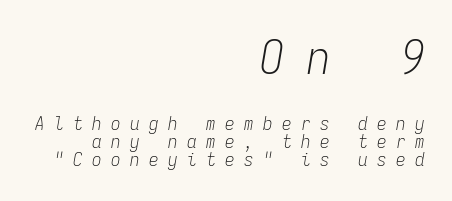
{"italic": "yes", "lean": "right", "slant_degrees": 9, "bold": "no", "weight": "light", "width": "condensed", "stroke_contrast": "low", "x_height": "medium", "monospaced": "yes", "underline": "no", "align": "right", "line_spacing": "tight", "line_spacing_ratio": 0.96, "letter_spacing": "wide", "letter_spacing_em": 0.5, "larger_block": "first", "size_ratio": 2.47, "glyph_px": 47}
